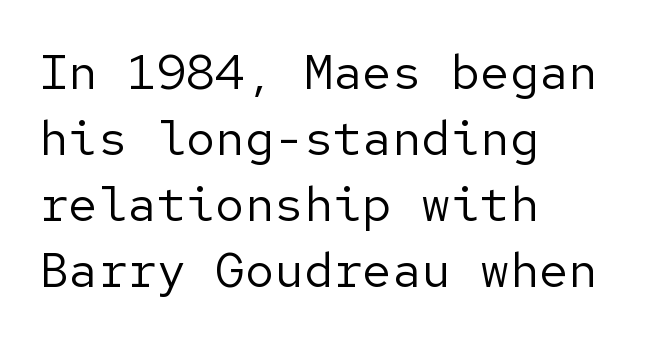
{"serif": "no", "italic": "no", "bold": "no", "weight": "regular", "width": "normal", "stroke_contrast": "low", "x_height": "medium", "underline": "no", "align": "left", "line_spacing": "normal", "line_spacing_ratio": 1.35, "letter_spacing": "normal", "letter_spacing_em": 0.0, "glyph_px": 49}
